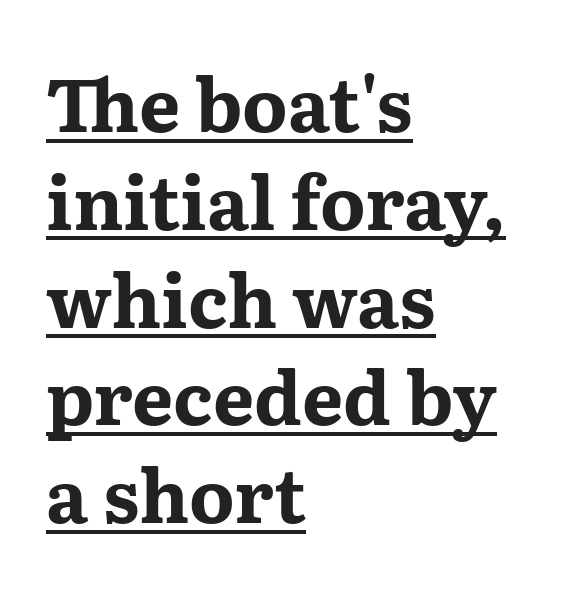
The image shows 73 px bold, wide serif type, upright; set left-aligned, normal line spacing (1.34x), normal letter spacing, underlined; medium stroke contrast and a medium x-height.
